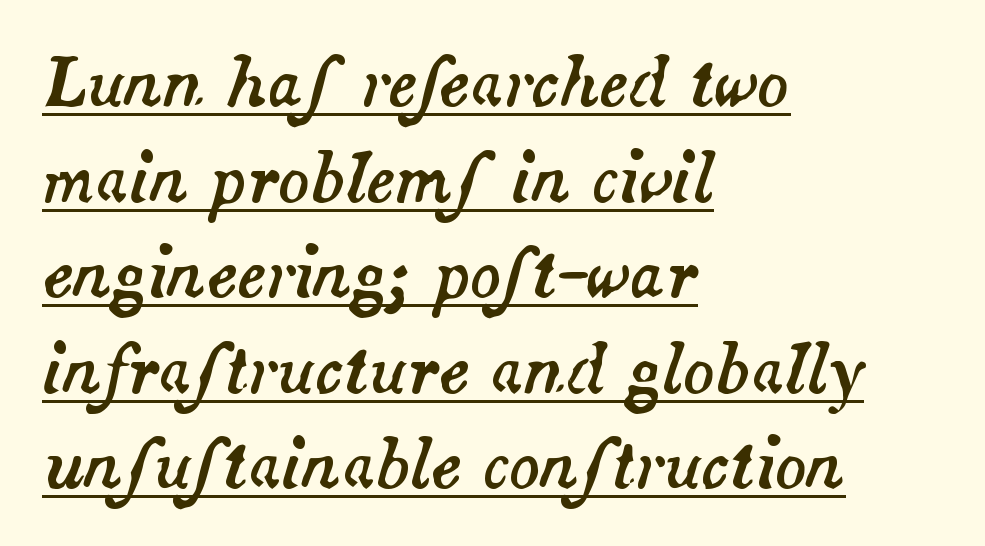
The image shows 65 px text type, italic (leaning right); set left-aligned, normal line spacing (1.47x), normal letter spacing, underlined; medium stroke contrast and a small x-height.
